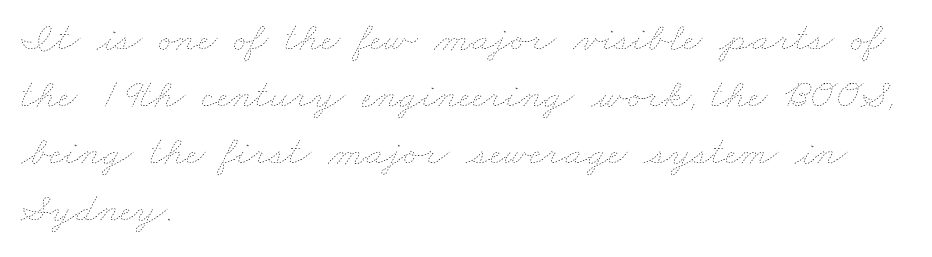
Q: Is the text bold? A: No.
Q: Is the text underlined? A: No.
Q: How is the paragraph aligned? A: Left-aligned.
Q: Is the spacing between letters normal or unusually wide? A: Normal.
Q: Is the spacing between lines tight, normal or loose? A: Normal.
Q: Width (condensed, normal, or wide)? A: Wide.
Q: Stroke contrast? A: Low.
Q: x-height? A: Small.
Q: Monospaced? A: No.
